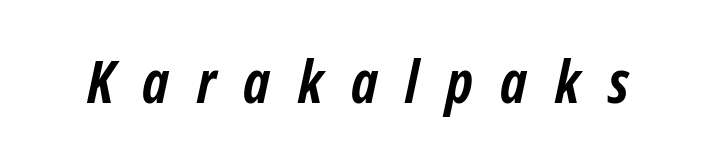
The image shows 59 px semibold, condensed type, italic (leaning right); set unusually wide letter spacing (+0.47 em), not underlined; low stroke contrast and a medium x-height.
